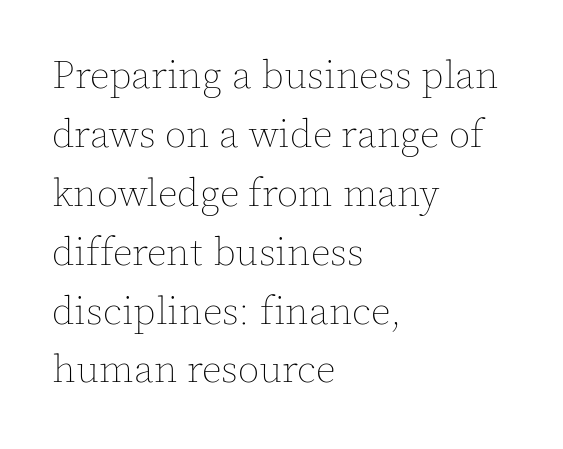
{"italic": "no", "bold": "no", "weight": "thin", "width": "normal", "x_height": "medium", "monospaced": "no", "underline": "no", "align": "left", "line_spacing": "normal", "line_spacing_ratio": 1.51, "letter_spacing": "normal", "letter_spacing_em": 0.0, "glyph_px": 39}
